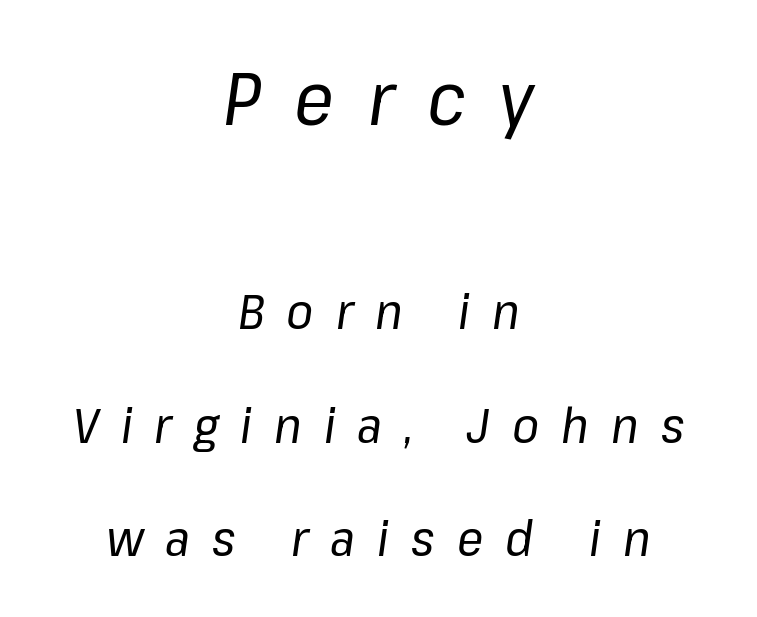
The image shows 74 px regular-weight type, italic (leaning right); set centered, loose line spacing (2.32x), unusually wide letter spacing (+0.45 em), not underlined; the first (top) block is 1.51x larger; low stroke contrast and a medium x-height.
